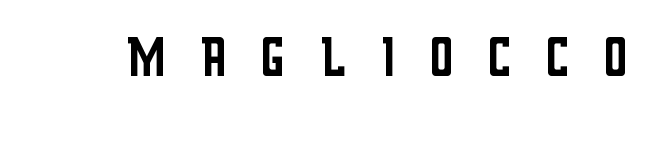
Q: Is the text bold? A: No.
Q: Is the text italic (slanted)? A: No, it is upright.
Q: Is the typeface a serif or a sans-serif typeface? A: Sans-serif.
Q: Is the text underlined? A: No.
Q: Is the spacing between letters normal or unusually wide? A: Unusually wide.
Q: Width (condensed, normal, or wide)? A: Condensed.
Q: Stroke contrast? A: Low.
Q: x-height? A: Large.
Q: Monospaced? A: No.
